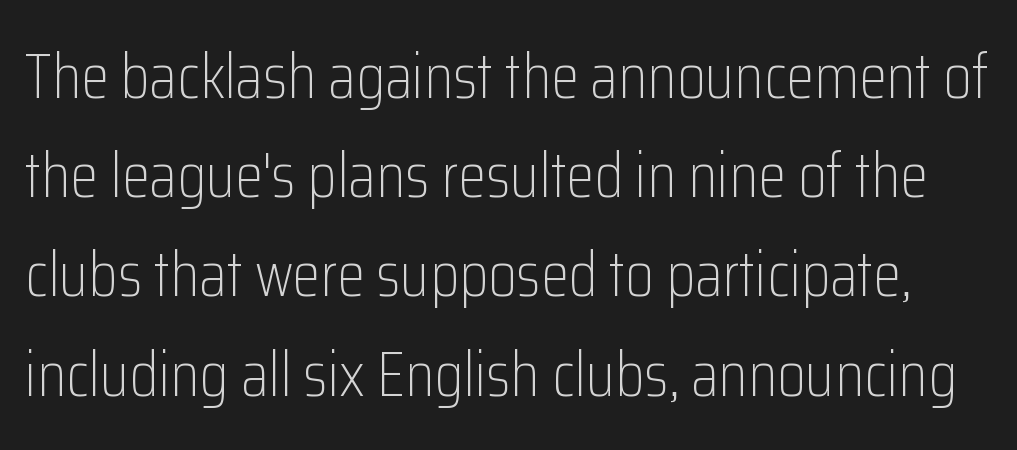
{"serif": "no", "italic": "no", "bold": "no", "weight": "light", "width": "condensed", "stroke_contrast": "low", "x_height": "medium", "monospaced": "no", "underline": "no", "line_spacing": "normal", "line_spacing_ratio": 1.55, "letter_spacing": "normal", "letter_spacing_em": 0.0, "glyph_px": 64}
